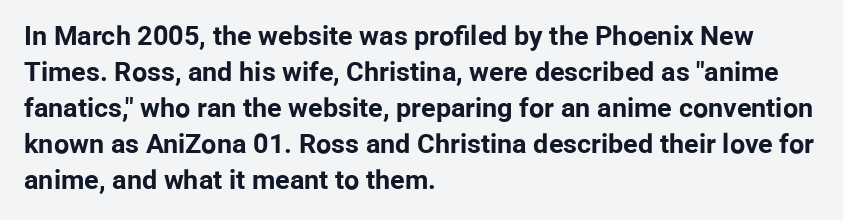
Is there much room between lines? A standard amount, neither cramped nor airy. This rendering features lettering with no underline. The typography opts for an upright posture over an oblique one. Standard letterfit; no display-style spreading of the glyphs. Line starts are locked; line ends wander. Heavy-handed strokes throughout: this text is bold.
